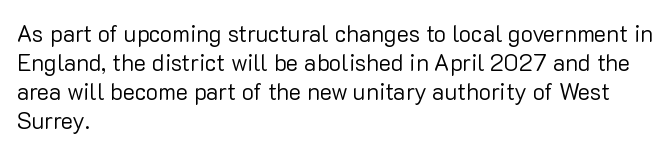
A typesetter would call this zero additional tracking. If you drew a line through each stem, it would be perfectly vertical. This block has exactly the height ordinary leading produces. Teacher's note: observe the even left margin — that is flush-left alignment. The area under the type is left untouched. This is not heavy type; no bold has been used.
